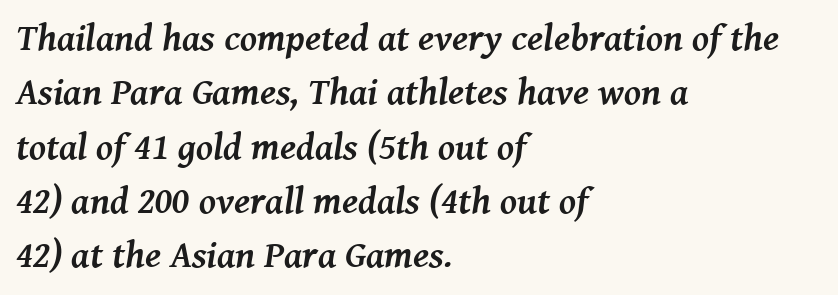
The image shows 38 px semibold serif type, italic (leaning right); set left-aligned, normal line spacing (1.43x), normal letter spacing, not underlined; medium stroke contrast and a medium x-height.
